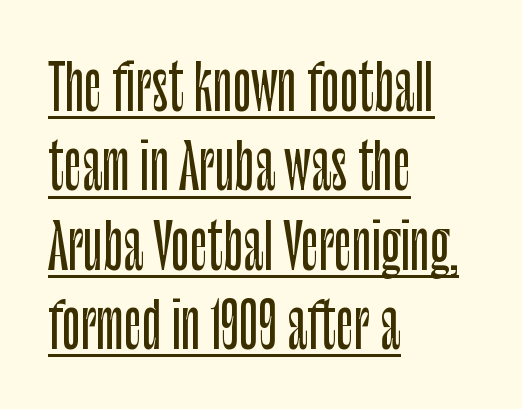
{"serif": "no", "italic": "no", "width": "condensed", "stroke_contrast": "low", "x_height": "large", "monospaced": "no", "underline": "yes", "align": "left", "line_spacing": "normal", "line_spacing_ratio": 1.28, "letter_spacing": "normal", "letter_spacing_em": 0.0, "glyph_px": 62}
